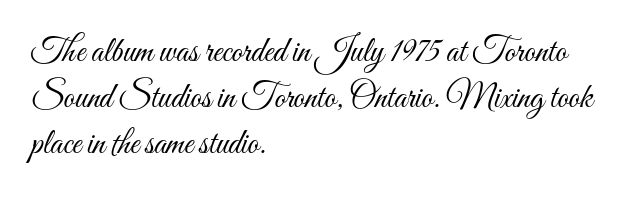
{"bold": "no", "weight": "light", "width": "condensed", "stroke_contrast": "medium", "x_height": "small", "monospaced": "no", "underline": "no", "align": "left", "line_spacing": "normal", "line_spacing_ratio": 1.32, "letter_spacing": "normal", "letter_spacing_em": 0.0, "glyph_px": 35}
